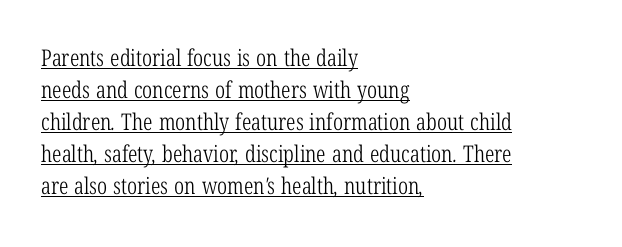
The image shows 23 px text type; set left-aligned, normal line spacing (1.39x), normal letter spacing, underlined.
